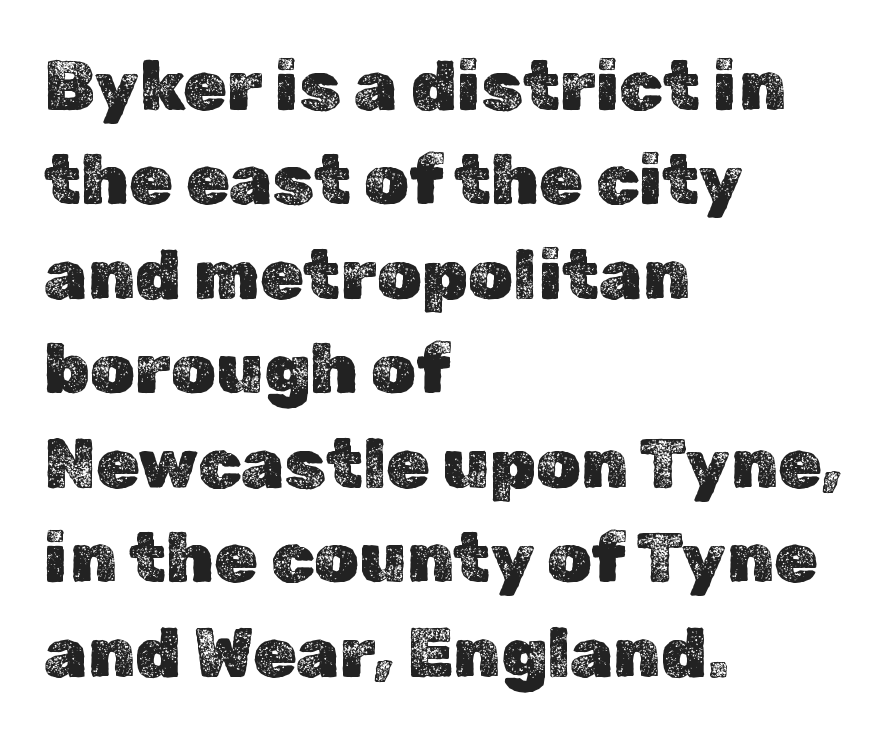
Just letters on the line, the space beneath them empty. Reading down the column, the eye jumps a familiar distance to each next line. The face used here is proportionally spaced, like ordinary book or web type. A typesetter would call this zero additional tracking. Do the letters lean? They stand straight.
